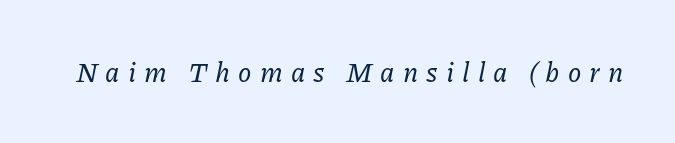
{"italic": "yes", "lean": "right", "slant_degrees": 11, "underline": "no", "letter_spacing": "wide", "letter_spacing_em": 0.3, "glyph_px": 27}
